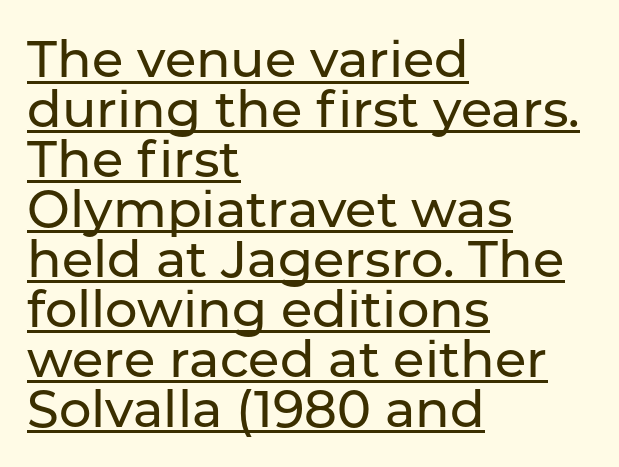
The image shows 51 px sans-serif type, upright; set left-aligned, tight line spacing (0.98x), normal letter spacing, underlined; low stroke contrast and a medium x-height.
